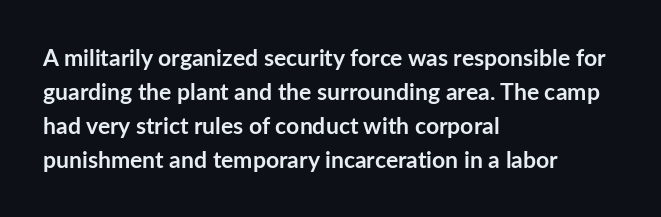
The image shows 23 px bold type, upright; set left-aligned, normal line spacing (1.48x), normal letter spacing, not underlined.
